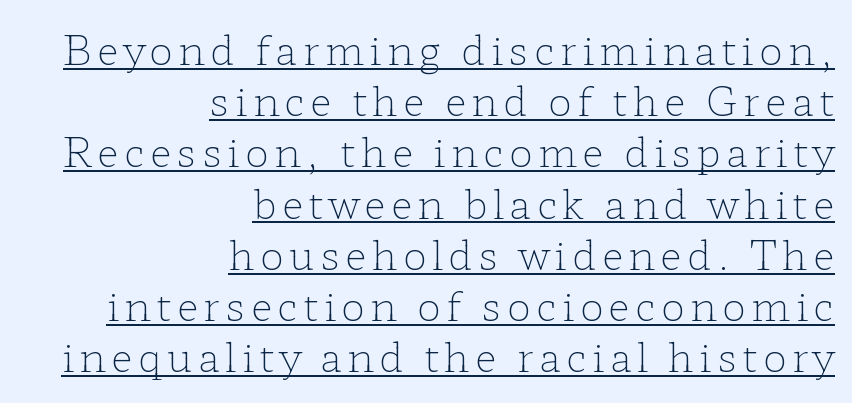
{"serif": "yes", "italic": "no", "bold": "no", "weight": "light", "width": "wide", "stroke_contrast": "low", "x_height": "medium", "monospaced": "no", "underline": "yes", "align": "right", "line_spacing": "normal", "line_spacing_ratio": 1.28, "glyph_px": 40}
